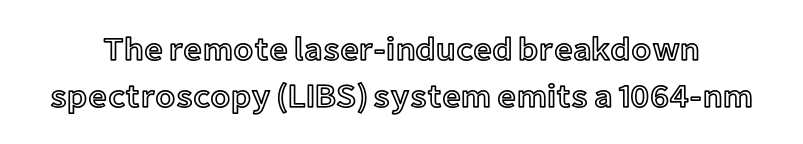
Q: Is the text italic (slanted)? A: No, it is upright.
Q: Is the text underlined? A: No.
Q: Is the spacing between letters normal or unusually wide? A: Normal.
Q: Is the spacing between lines tight, normal or loose? A: Normal.
Q: Width (condensed, normal, or wide)? A: Normal.
Q: x-height? A: Medium.
Q: Monospaced? A: No.
